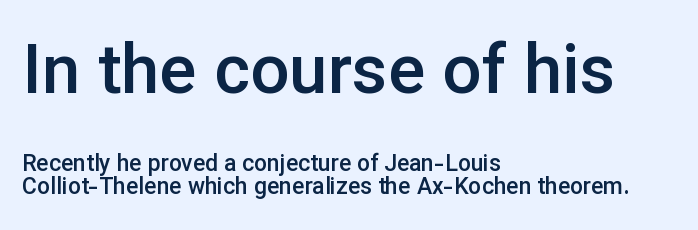
The image shows 69 px semibold sans-serif type, upright; set left-aligned, tight line spacing (1.01x), normal letter spacing, not underlined; the first (top) block is 3.0x larger; low stroke contrast and a medium x-height.
